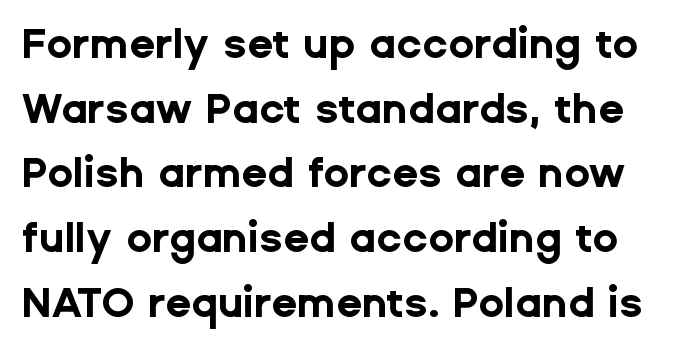
Vertically, the passage feels balanced, rows spaced as you'd expect. You can tell from the bare stems that sans-serif type was used. The zone under the glyphs is completely vacant. Spacing between characters is what you'd get straight out of the box. Varying glyph widths throughout — classic text-font behaviour. Notice how thick the strokes are: this is what a full bold looks like.
